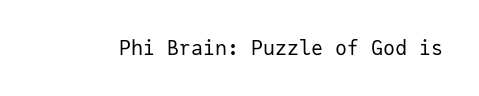
The image shows 20 px text type, upright; set normal letter spacing, not underlined.
